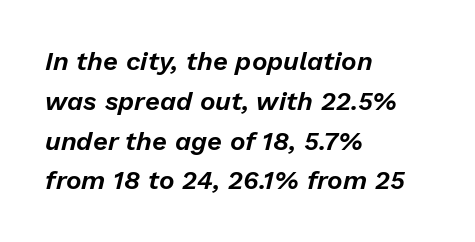
{"italic": "yes", "lean": "right", "slant_degrees": 13, "underline": "no", "align": "left", "line_spacing": "normal", "line_spacing_ratio": 1.53, "letter_spacing": "normal", "letter_spacing_em": 0.0, "glyph_px": 26}
